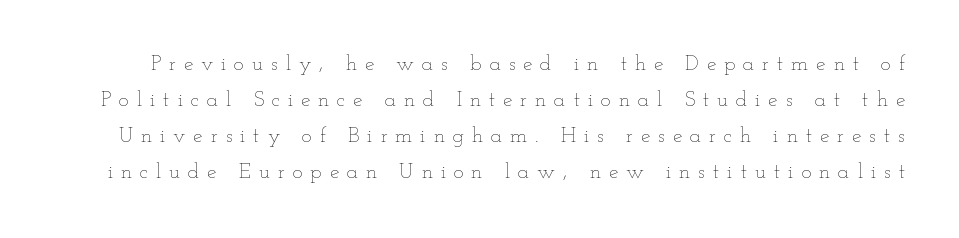
Just letters on the line, the space beneath them empty. A typesetter would mark this as roman, not italic. Each stroke keeps to a modest, everyday thickness or less. The tracking reads as deliberately expanded to a designer's eye.
